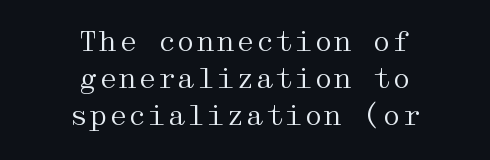
The image shows 28 px regular-weight, wide serif type, upright; set centered, normal line spacing (1.33x), normal letter spacing, not underlined; medium stroke contrast and a medium x-height.
